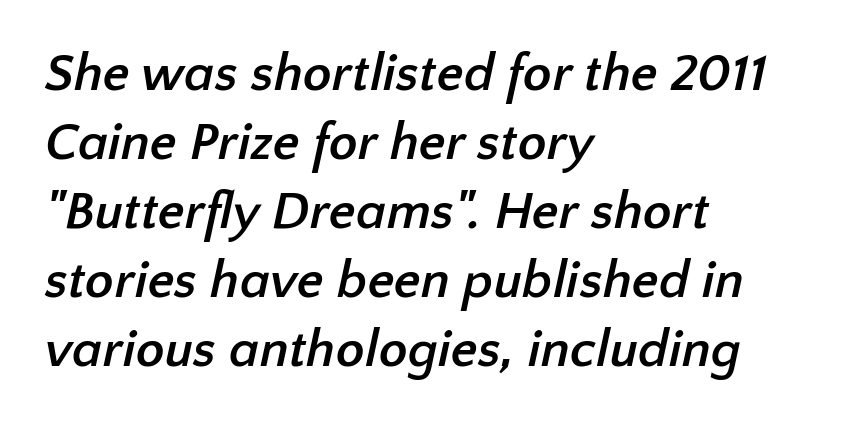
{"serif": "no", "bold": "yes", "weight": "semibold", "width": "normal", "stroke_contrast": "low", "x_height": "medium", "monospaced": "no", "underline": "no", "align": "left", "line_spacing": "normal", "line_spacing_ratio": 1.3, "letter_spacing": "normal", "letter_spacing_em": 0.0, "glyph_px": 53}
